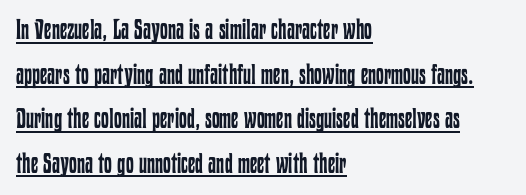
Q: Is the text bold? A: No.
Q: Is the text italic (slanted)? A: No, it is upright.
Q: Is the text underlined? A: Yes.
Q: How is the paragraph aligned? A: Left-aligned.
Q: Is the spacing between letters normal or unusually wide? A: Normal.
Q: Is the spacing between lines tight, normal or loose? A: Normal.
Q: Width (condensed, normal, or wide)? A: Condensed.
Q: Stroke contrast? A: Low.
Q: x-height? A: Medium.
Q: Monospaced? A: No.
